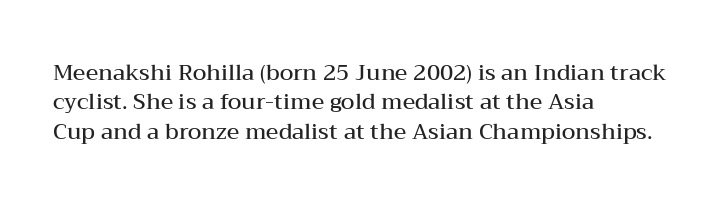
Notice how the passage keeps a crisp vertical edge on the left only. It's the straight-up-and-down kind of type. The zone under the glyphs is completely vacant. This is moderately heavy type, rendered in semibold. Compared with typical paragraphs, the rows here are spaced about the same.
